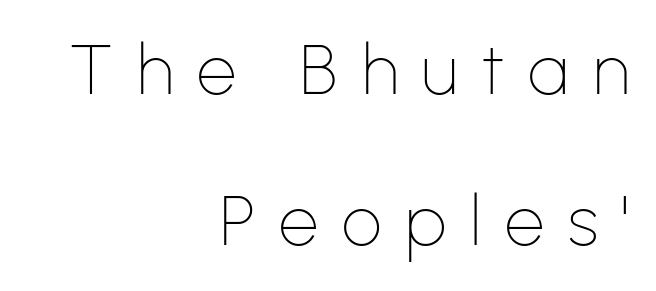
{"serif": "no", "italic": "no", "bold": "no", "weight": "thin", "width": "normal", "stroke_contrast": "low", "x_height": "medium", "monospaced": "no", "underline": "no", "align": "right", "line_spacing": "loose", "line_spacing_ratio": 2.16, "letter_spacing": "wide", "letter_spacing_em": 0.34, "glyph_px": 70}
